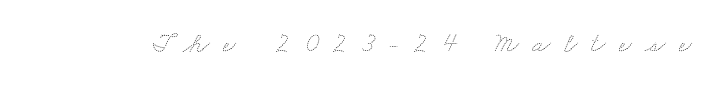
Q: Is the text bold? A: No.
Q: Is the text underlined? A: No.
Q: Is the spacing between letters normal or unusually wide? A: Unusually wide.
Q: Width (condensed, normal, or wide)? A: Wide.
Q: Stroke contrast? A: Medium.
Q: x-height? A: Small.
Q: Monospaced? A: No.
